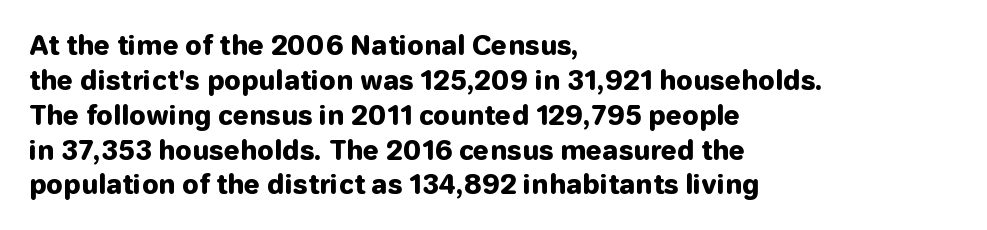
The image shows 26 px bold type, upright; set left-aligned, normal line spacing (1.34x), normal letter spacing, not underlined.
